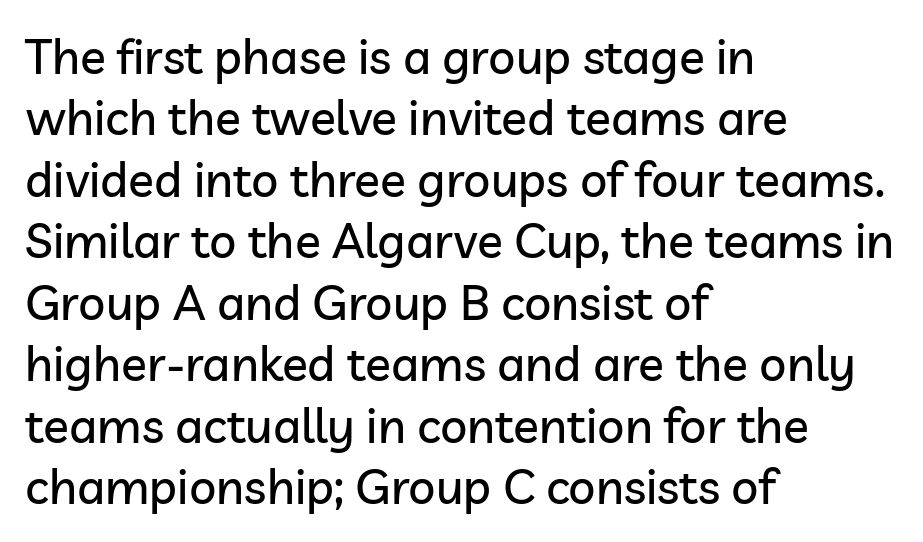
The image shows 48 px sans-serif type, upright; set left-aligned, normal line spacing (1.28x), normal letter spacing, not underlined; low stroke contrast and a medium x-height.
